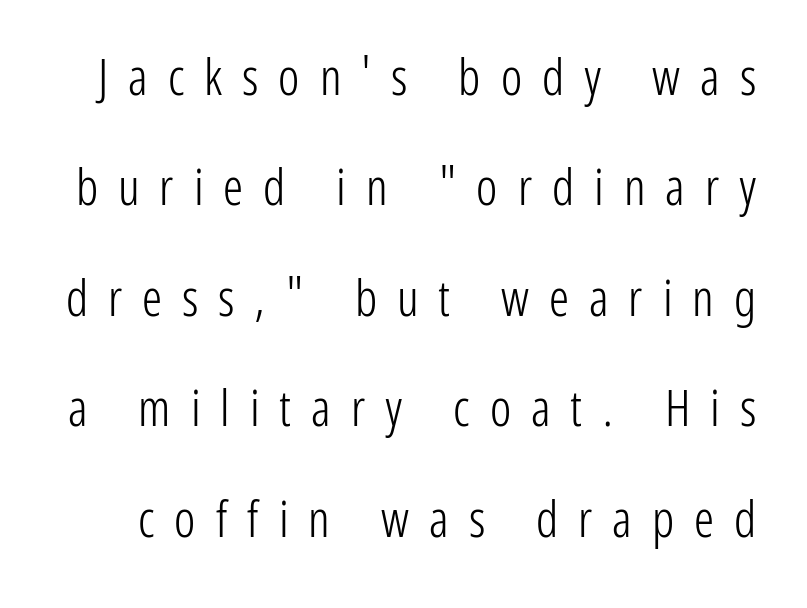
Q: Is the text bold? A: No.
Q: Is the text italic (slanted)? A: No, it is upright.
Q: Is the typeface a serif or a sans-serif typeface? A: Sans-serif.
Q: Is the text underlined? A: No.
Q: Is the spacing between letters normal or unusually wide? A: Unusually wide.
Q: Is the spacing between lines tight, normal or loose? A: Loose.
Q: Width (condensed, normal, or wide)? A: Condensed.
Q: Stroke contrast? A: Low.
Q: x-height? A: Medium.
Q: Monospaced? A: No.
